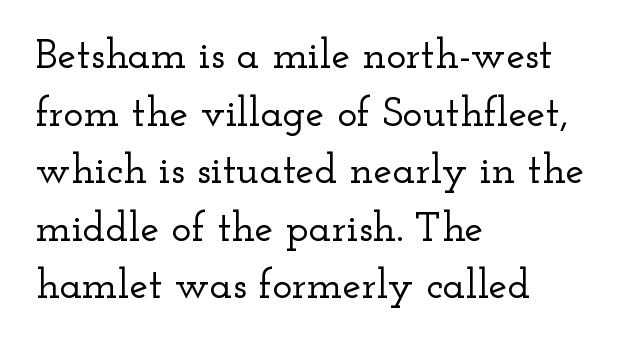
Q: Is the text italic (slanted)? A: No, it is upright.
Q: Is the typeface a serif or a sans-serif typeface? A: Serif.
Q: Is the text underlined? A: No.
Q: How is the paragraph aligned? A: Left-aligned.
Q: Is the spacing between letters normal or unusually wide? A: Normal.
Q: Is the spacing between lines tight, normal or loose? A: Normal.
Q: Width (condensed, normal, or wide)? A: Wide.
Q: Stroke contrast? A: Low.
Q: x-height? A: Small.
Q: Monospaced? A: No.
